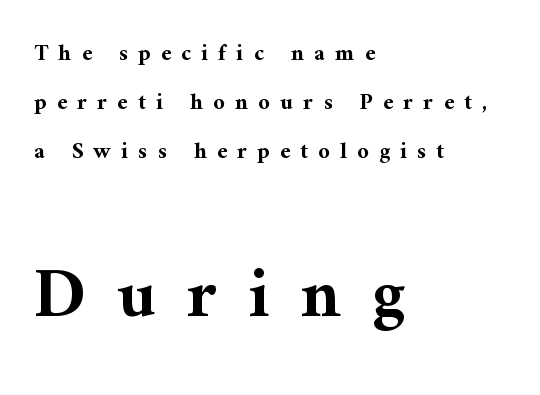
Ascenders rise straight up at ninety degrees. This rendering uses left alignment, leaving the right contour irregular. The later block is typeset at a bigger size than the earlier block. The space between consecutive lines is lavish. Note the varied advance widths — an 'i' is clearly narrower than an 'm'. The horizontal fit of the characters is loose and conspicuously gappy.
